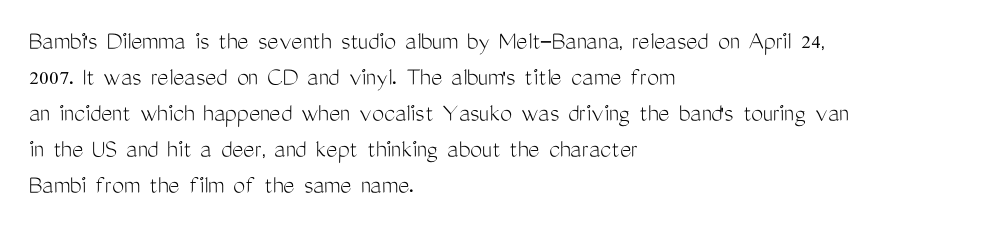
{"italic": "no", "bold": "no", "underline": "no", "align": "left", "line_spacing": "normal", "line_spacing_ratio": 1.33, "letter_spacing": "normal", "letter_spacing_em": 0.0, "glyph_px": 27}
